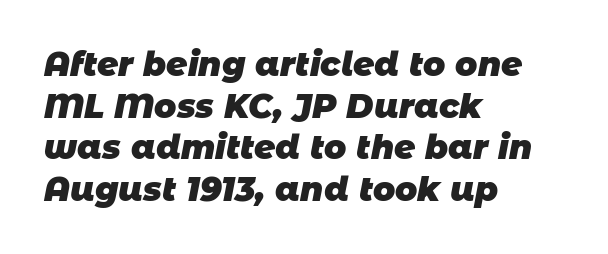
Q: Is the text bold? A: Yes.
Q: Is the typeface a serif or a sans-serif typeface? A: Sans-serif.
Q: Is the text underlined? A: No.
Q: How is the paragraph aligned? A: Left-aligned.
Q: Is the spacing between letters normal or unusually wide? A: Normal.
Q: Is the spacing between lines tight, normal or loose? A: Normal.
Q: Width (condensed, normal, or wide)? A: Normal.
Q: Stroke contrast? A: Low.
Q: x-height? A: Large.
Q: Monospaced? A: No.
